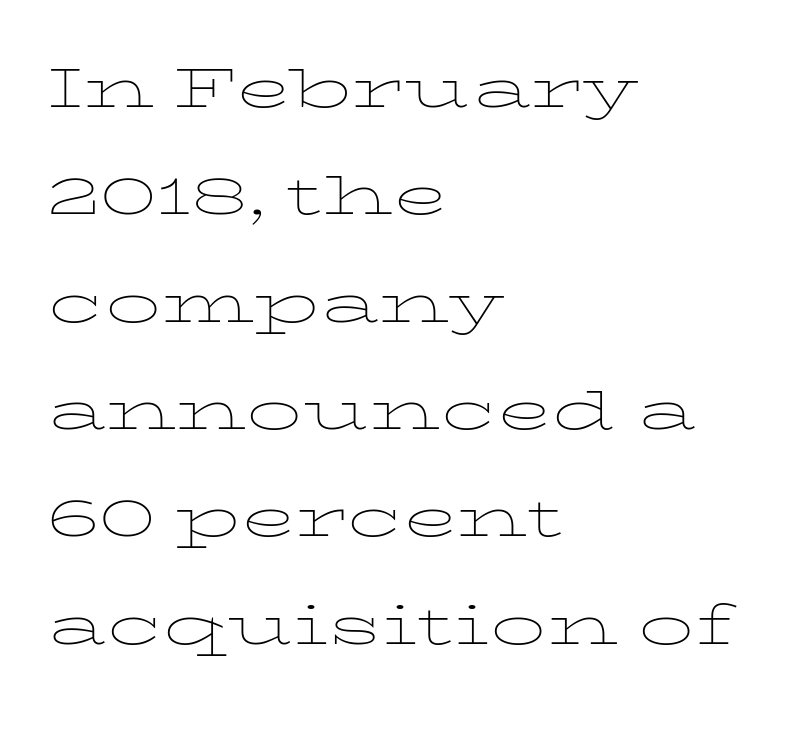
Q: Is the text bold? A: No.
Q: Is the text italic (slanted)? A: No, it is upright.
Q: Is the text underlined? A: No.
Q: How is the paragraph aligned? A: Left-aligned.
Q: Is the spacing between letters normal or unusually wide? A: Normal.
Q: Is the spacing between lines tight, normal or loose? A: Normal.
Q: Width (condensed, normal, or wide)? A: Wide.
Q: Stroke contrast? A: Low.
Q: x-height? A: Medium.
Q: Monospaced? A: No.
